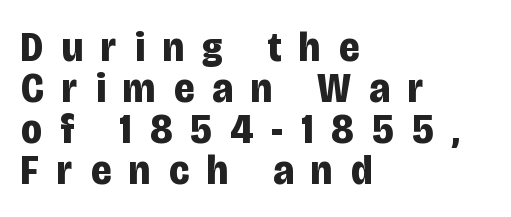
Here the designer chose a conventional face with non-uniform glyph widths. The typography opts for an upright posture over an oblique one. This rendering features lettering with no underline. Horizontally, the lines are justified to the leading edge only.
